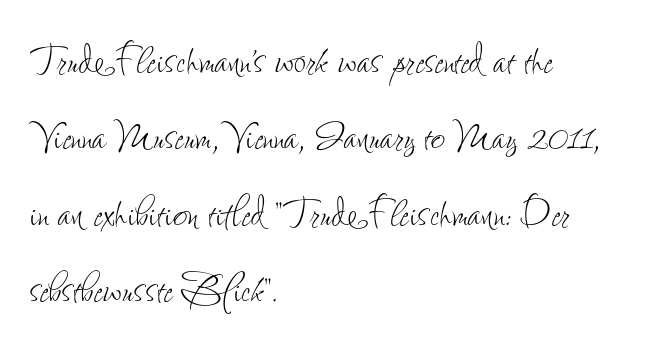
The image shows 50 px thin, condensed type; set left-aligned, normal line spacing (1.53x), normal letter spacing, not underlined; low stroke contrast and a small x-height.
